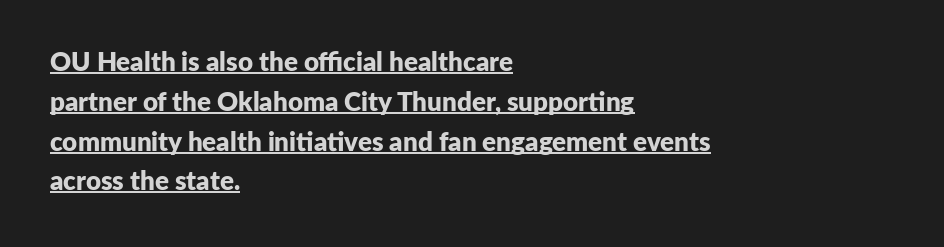
{"italic": "no", "bold": "yes", "underline": "yes", "align": "left", "line_spacing": "normal", "line_spacing_ratio": 1.53, "letter_spacing": "normal", "letter_spacing_em": 0.0, "glyph_px": 26}
